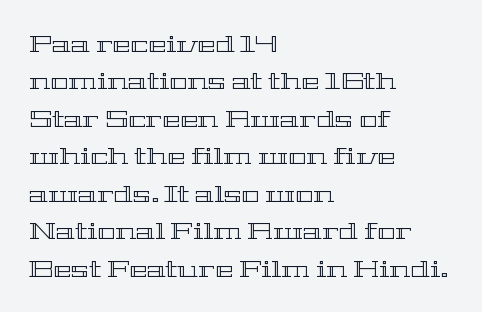
Quick note: interline space is typical. Ordinary non-slanted type is in use. The glyphs are unaccompanied by any horizontal stroke below them. The setting favours the left margin, as ordinary paragraphs usually do.
